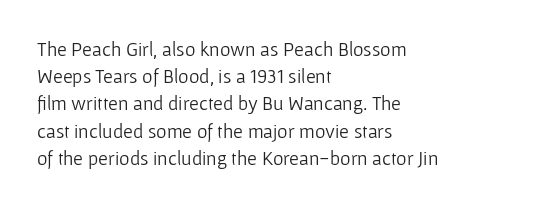
The image shows 20 px text type, upright; set left-aligned, normal line spacing (1.36x), normal letter spacing, not underlined.
